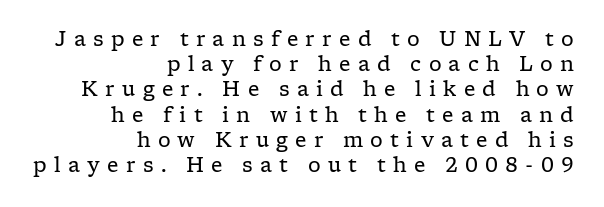
The image shows 20 px text type, upright; set right-aligned, normal line spacing (1.26x), unusually wide letter spacing (+0.36 em), not underlined.
